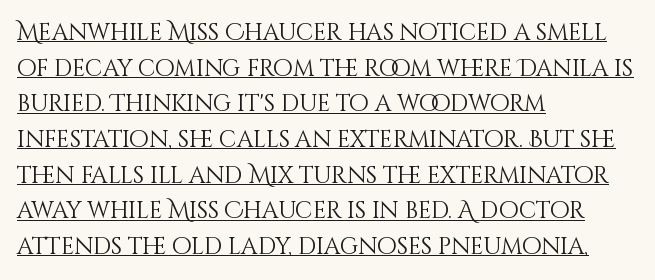
{"italic": "no", "bold": "no", "underline": "yes", "align": "left", "line_spacing": "normal", "line_spacing_ratio": 1.55, "letter_spacing": "normal", "letter_spacing_em": 0.0, "glyph_px": 23}
